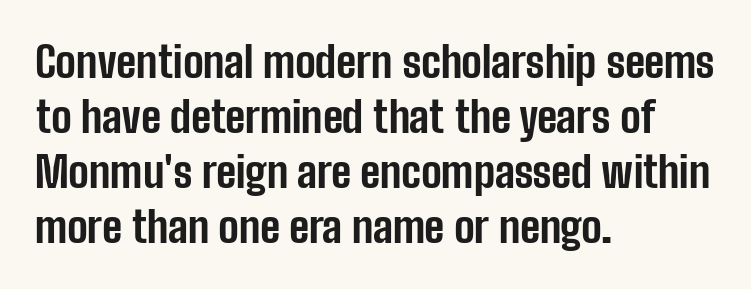
The image shows 43 px bold, condensed sans-serif type, upright; set left-aligned, normal line spacing (1.28x), normal letter spacing, not underlined; low stroke contrast and a medium x-height.
